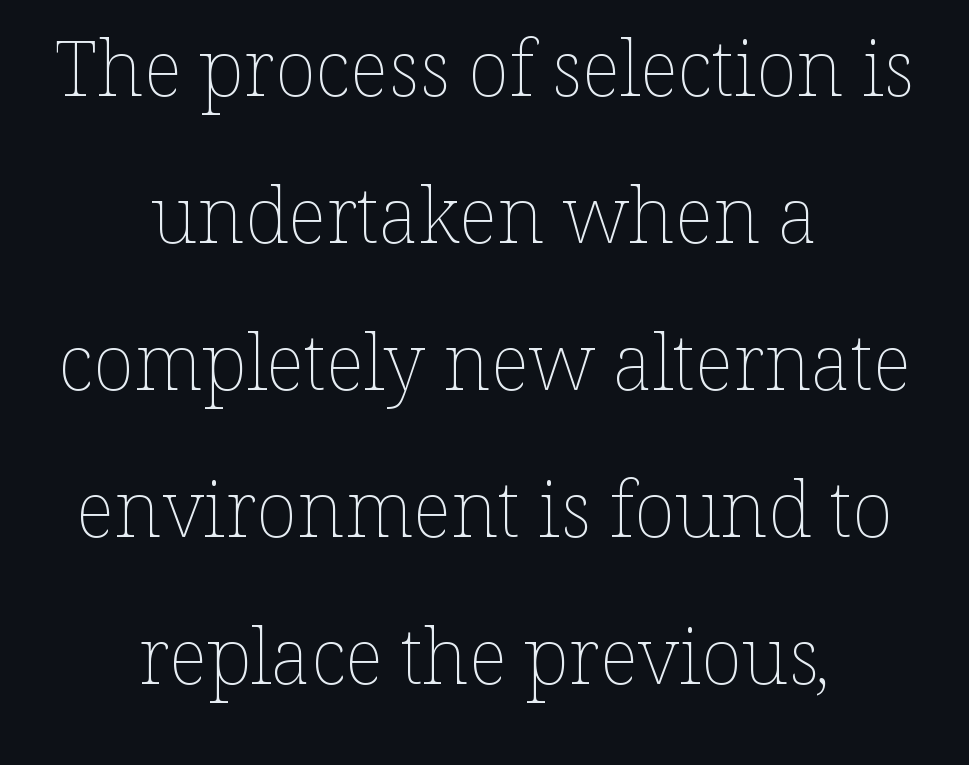
{"italic": "no", "bold": "no", "weight": "thin", "width": "normal", "stroke_contrast": "low", "x_height": "medium", "monospaced": "no", "underline": "no", "align": "center", "line_spacing": "loose", "line_spacing_ratio": 1.91, "letter_spacing": "normal", "letter_spacing_em": 0.0, "glyph_px": 77}
